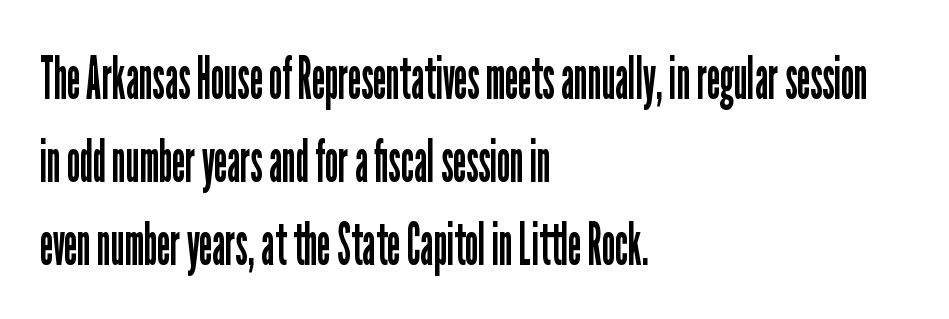
{"serif": "no", "italic": "no", "bold": "no", "weight": "regular", "width": "condensed", "stroke_contrast": "low", "x_height": "medium", "monospaced": "no", "underline": "no", "align": "left", "line_spacing": "normal", "line_spacing_ratio": 1.38, "letter_spacing": "normal", "letter_spacing_em": 0.0, "glyph_px": 60}
